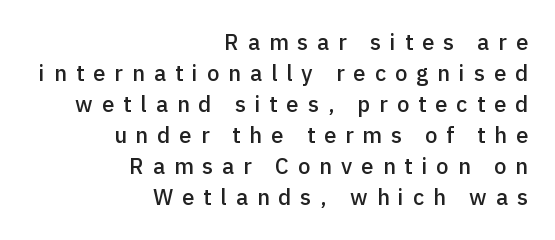
The letters stand straight up with perfectly vertical stems. A typesetter would call this leading conventional body-copy spacing. The face used here is rendered with a markedly widened letterfit. Where is the straight margin? On the right. Typesetter's note: demi weight, one step under bold. Quick note: underline off.
